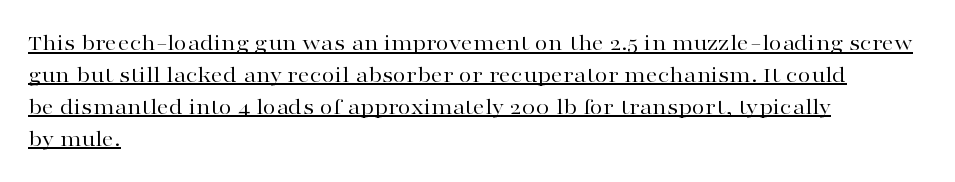
{"italic": "no", "bold": "no", "underline": "yes", "align": "left", "line_spacing": "normal", "line_spacing_ratio": 1.33, "letter_spacing": "normal", "letter_spacing_em": 0.0, "glyph_px": 24}
